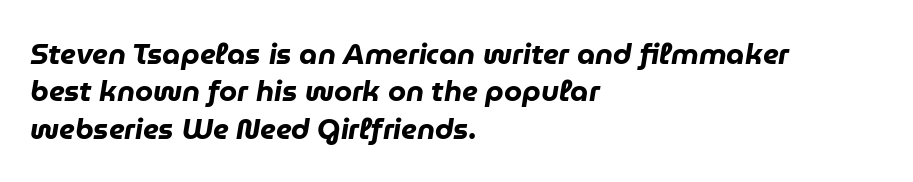
{"italic": "yes", "lean": "right", "slant_degrees": 9, "bold": "yes", "weight": "heavy", "width": "normal", "stroke_contrast": "low", "x_height": "medium", "monospaced": "no", "underline": "no", "align": "left", "line_spacing": "normal", "line_spacing_ratio": 1.29, "letter_spacing": "normal", "letter_spacing_em": 0.0, "glyph_px": 29}
